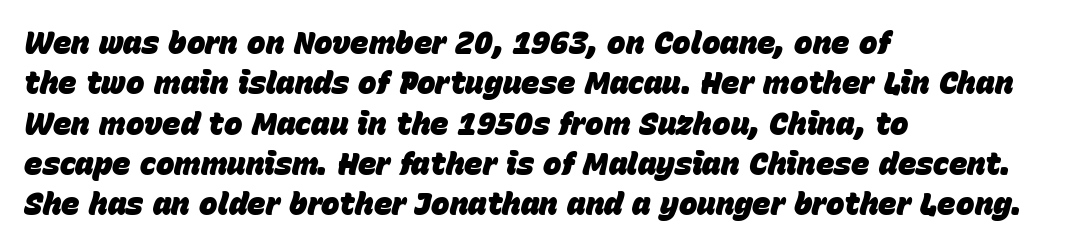
{"italic": "yes", "lean": "right", "slant_degrees": 15, "bold": "yes", "weight": "heavy", "width": "normal", "stroke_contrast": "low", "x_height": "large", "monospaced": "no", "underline": "no", "align": "left", "line_spacing": "normal", "line_spacing_ratio": 1.3, "letter_spacing": "normal", "letter_spacing_em": 0.0, "glyph_px": 31}
